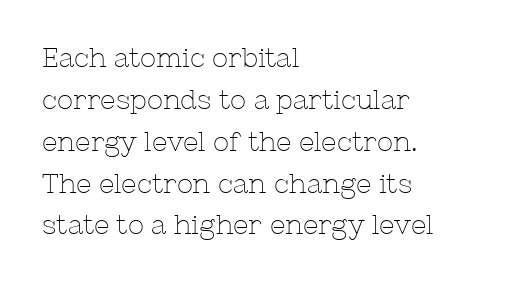
{"italic": "no", "bold": "no", "underline": "no", "align": "left", "line_spacing": "normal", "line_spacing_ratio": 1.55, "letter_spacing": "normal", "letter_spacing_em": 0.0, "glyph_px": 27}
